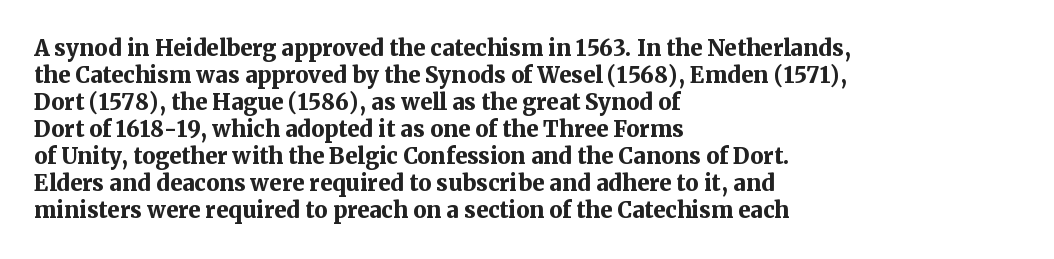
{"italic": "no", "bold": "yes", "underline": "no", "align": "left", "line_spacing_ratio": 1.23, "letter_spacing": "normal", "letter_spacing_em": 0.0, "glyph_px": 22}
